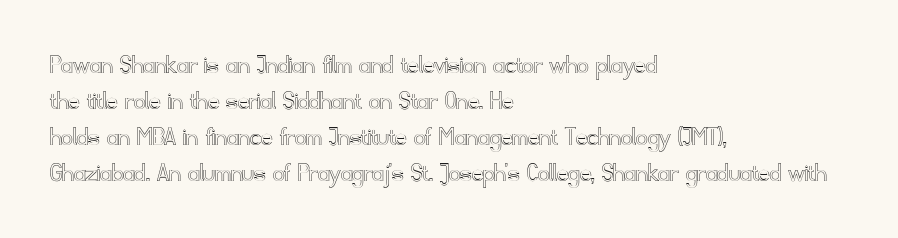
Q: Is the text italic (slanted)? A: No, it is upright.
Q: Is the text underlined? A: No.
Q: How is the paragraph aligned? A: Left-aligned.
Q: Is the spacing between letters normal or unusually wide? A: Normal.
Q: Is the spacing between lines tight, normal or loose? A: Normal.
Q: Width (condensed, normal, or wide)? A: Normal.
Q: x-height? A: Small.
Q: Monospaced? A: No.
